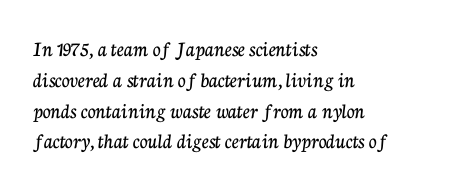
{"underline": "no", "align": "left", "line_spacing": "normal", "line_spacing_ratio": 1.4, "letter_spacing": "normal", "letter_spacing_em": 0.0, "glyph_px": 22}
